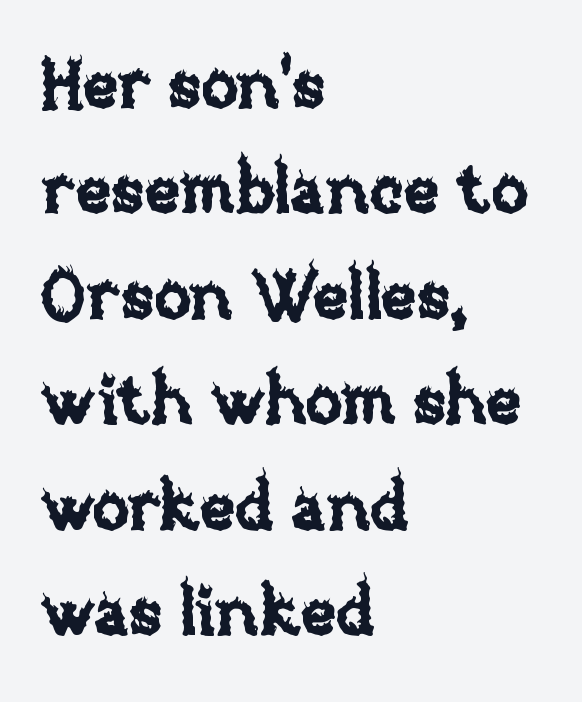
Q: Is the text italic (slanted)? A: No, it is upright.
Q: Is the text underlined? A: No.
Q: How is the paragraph aligned? A: Left-aligned.
Q: Is the spacing between letters normal or unusually wide? A: Normal.
Q: Is the spacing between lines tight, normal or loose? A: Normal.
Q: Width (condensed, normal, or wide)? A: Normal.
Q: Stroke contrast? A: Low.
Q: x-height? A: Large.
Q: Monospaced? A: No.
